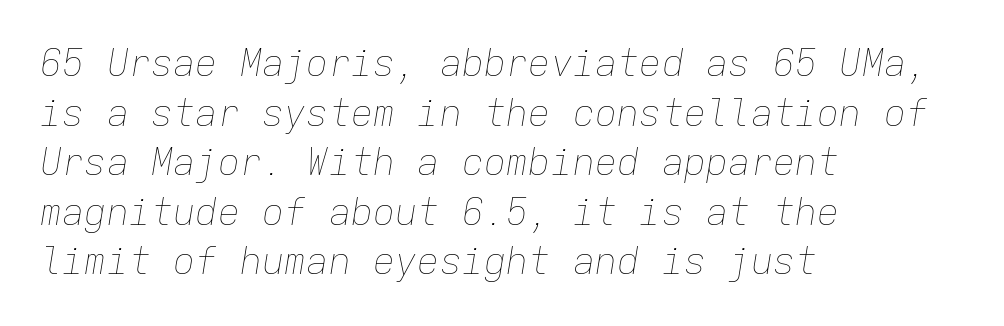
In terms of leading, this rendering sits right in the middle. These lines are rendered in a fixed-pitch font. Has an underline been added? It has not. There's an unmistakable incline to the writing here.
